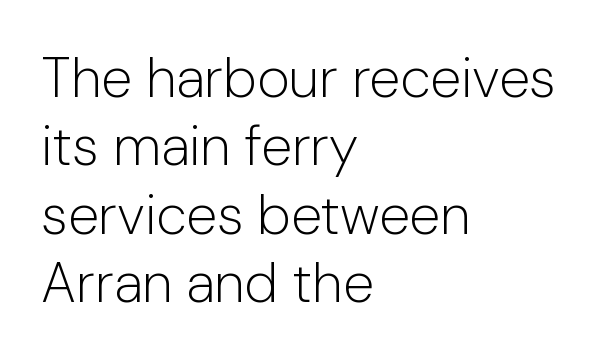
The image shows 56 px light sans-serif type, upright; set left-aligned, line spacing 1.22x, normal letter spacing, not underlined; low stroke contrast and a medium x-height.
